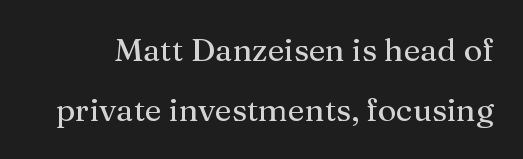
Looks like regular typesetting: each glyph gets only the width it needs. No extra tracking has been applied to these lines. Serif or sans? Serif — the stroke terminals have little feet. Unlike italic type, these characters show no tilt at all. Type without underlining.
